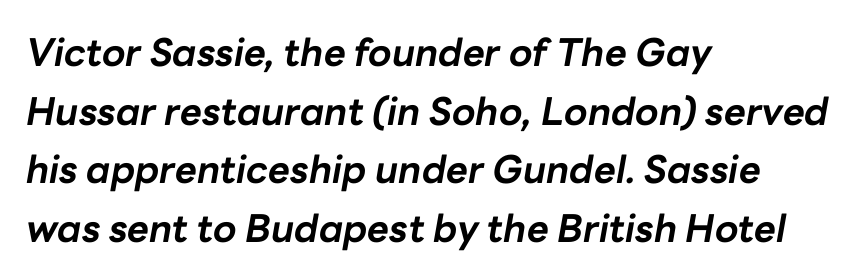
Glance below the letters and you will spot only blank space. Look at the stroke-to-counter ratio: heavy, a bold. Each new line begins a customary step beneath the previous one. The whole block is typeset with a tilt.
